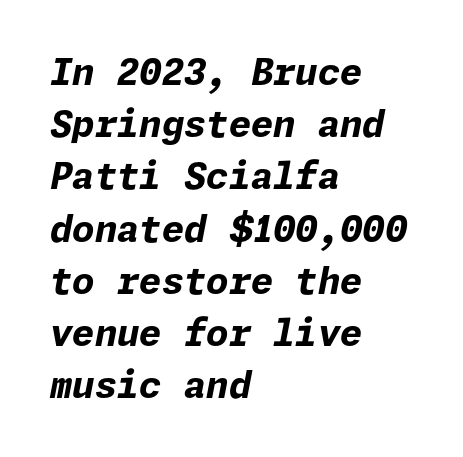
Regarding leading, the lines here are spaced in the standard way. Its strokes are broad and dark, the hallmark of bold type. The lines in this sample share a left origin and differ only in where they stop. A typesetter would call this zero additional tracking. The glyphs are unaccompanied by any horizontal stroke below them.
